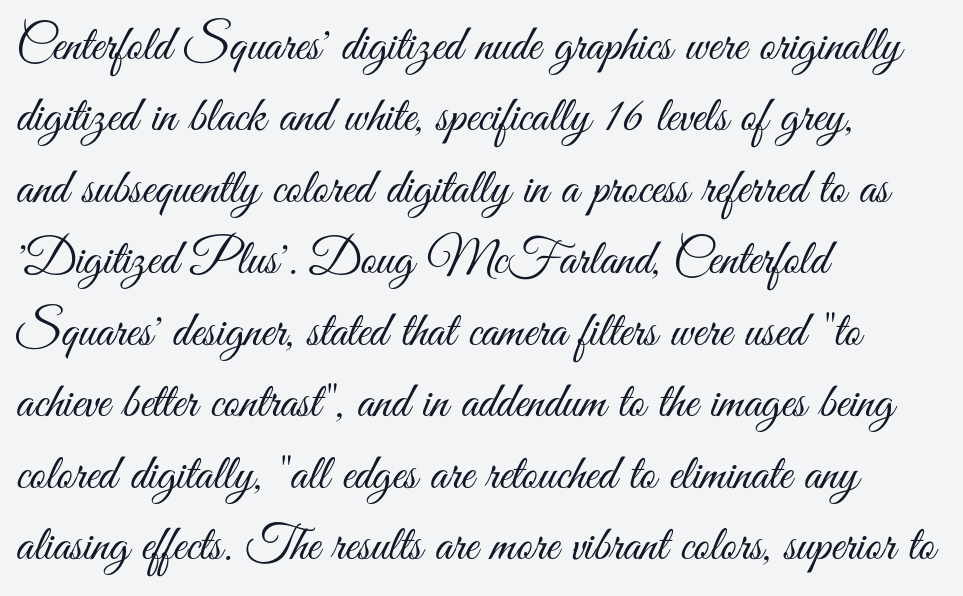
Q: Is the text bold? A: No.
Q: Is the text italic (slanted)? A: Yes.
Q: Is the typeface a serif or a sans-serif typeface? A: Sans-serif.
Q: Is the text underlined? A: No.
Q: How is the paragraph aligned? A: Left-aligned.
Q: Is the spacing between letters normal or unusually wide? A: Normal.
Q: Is the spacing between lines tight, normal or loose? A: Normal.
Q: Width (condensed, normal, or wide)? A: Condensed.
Q: Stroke contrast? A: Medium.
Q: x-height? A: Small.
Q: Monospaced? A: No.
